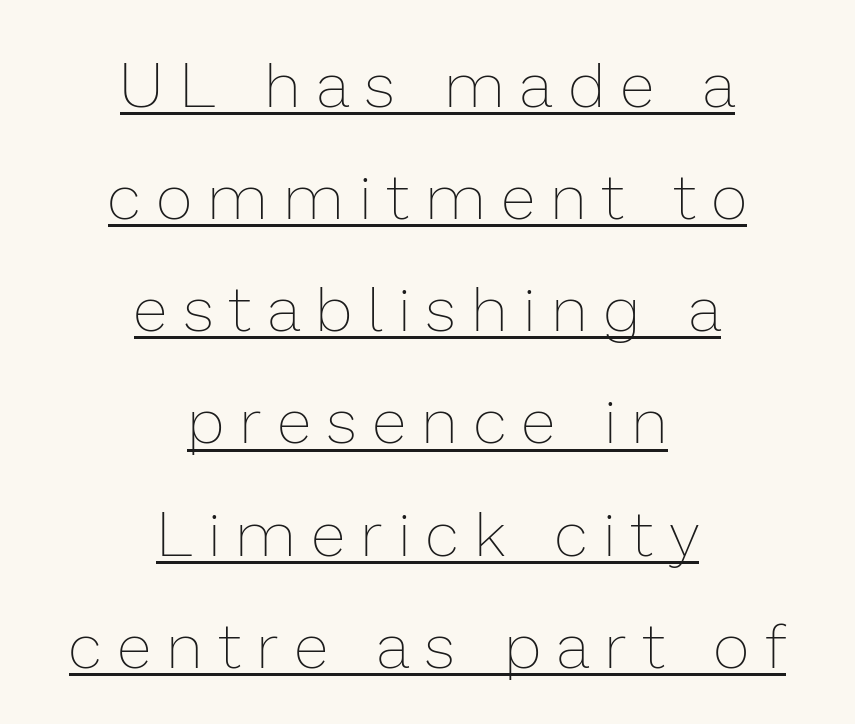
{"italic": "no", "bold": "no", "weight": "thin", "width": "normal", "stroke_contrast": "low", "x_height": "medium", "monospaced": "no", "underline": "yes", "align": "center", "line_spacing_ratio": 1.78, "letter_spacing": "wide", "letter_spacing_em": 0.27, "glyph_px": 63}
